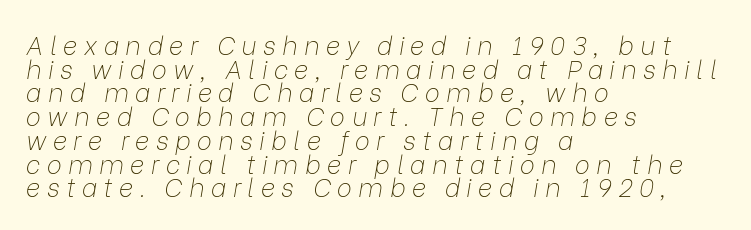
{"italic": "yes", "lean": "right", "slant_degrees": 9, "bold": "no", "underline": "no", "align": "left", "line_spacing": "tight", "line_spacing_ratio": 0.95, "letter_spacing": "wide", "letter_spacing_em": 0.26, "glyph_px": 25}
